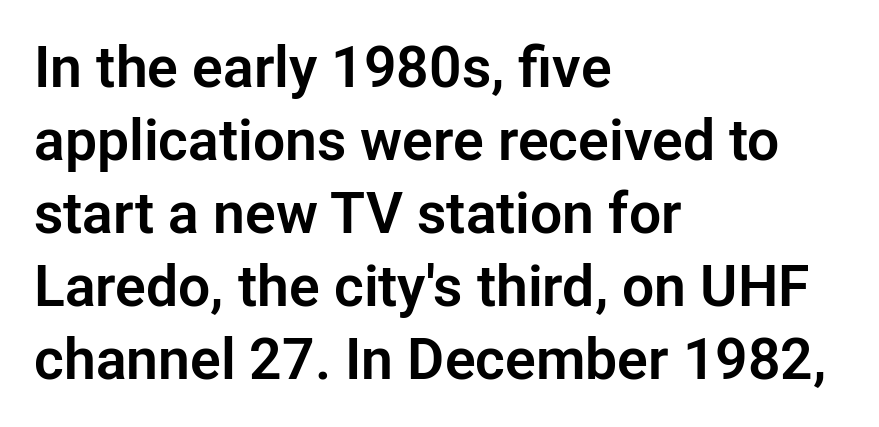
{"serif": "no", "italic": "no", "width": "normal", "stroke_contrast": "low", "x_height": "medium", "monospaced": "no", "underline": "no", "align": "left", "line_spacing": "normal", "line_spacing_ratio": 1.28, "letter_spacing": "normal", "letter_spacing_em": 0.0, "glyph_px": 57}
